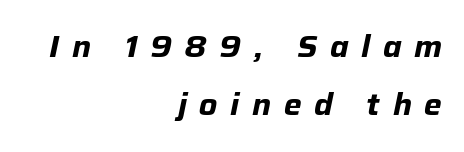
The rendering applies a slant to the glyphs. Notice how the passage keeps a crisp vertical edge on the right only. Leading: increased. Varying glyph widths throughout — classic text-font behaviour.
